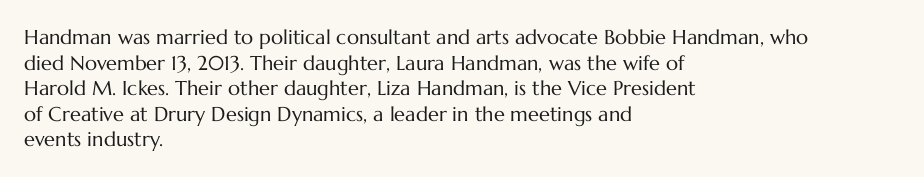
{"italic": "no", "bold": "no", "underline": "no", "align": "left", "line_spacing": "normal", "line_spacing_ratio": 1.28, "letter_spacing": "normal", "letter_spacing_em": 0.0, "glyph_px": 20}
